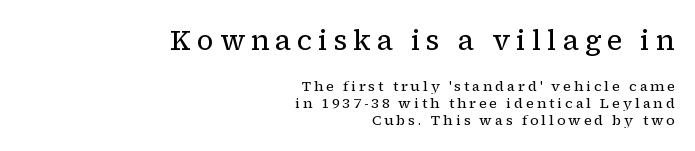
The image shows 28 px regular-weight serif type, upright; set right-aligned, line spacing 1.21x, unusually wide letter spacing (+0.2 em), not underlined; the first (top) block is 2.0x larger; low stroke contrast and a medium x-height.
